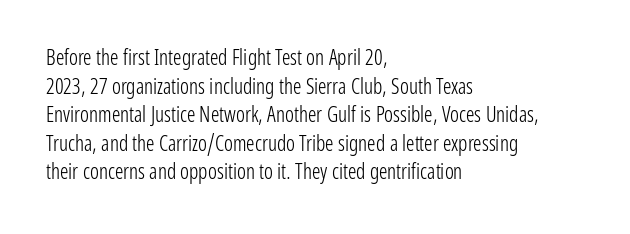
Q: Is the text bold? A: No.
Q: Is the text italic (slanted)? A: No, it is upright.
Q: Is the text underlined? A: No.
Q: How is the paragraph aligned? A: Left-aligned.
Q: Is the spacing between letters normal or unusually wide? A: Normal.
Q: Is the spacing between lines tight, normal or loose? A: Normal.
